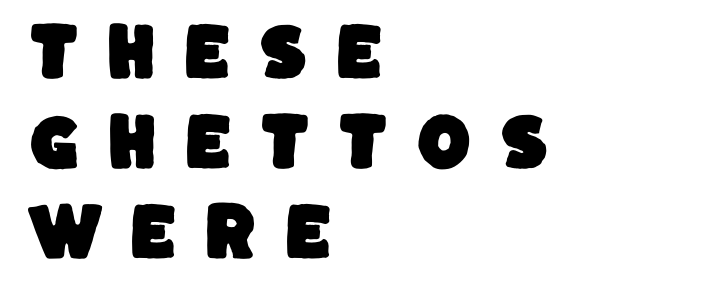
Check the space under the baseline: it is left empty. Left-aligned paragraph, ragged on the right. The passage shown stacks its lines at a standard gap. Do the characters align in a grid? No, the font is proportional.
